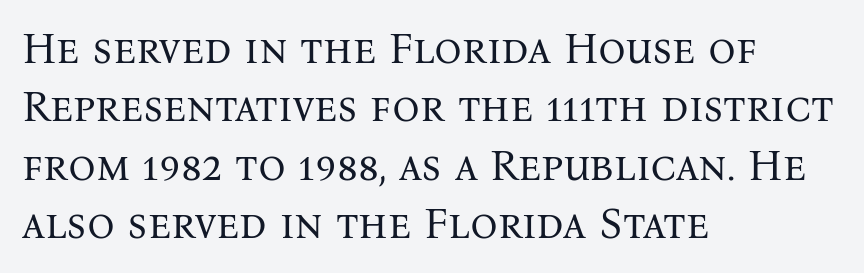
{"serif": "yes", "italic": "no", "bold": "no", "weight": "regular", "width": "normal", "stroke_contrast": "medium", "x_height": "medium", "monospaced": "no", "underline": "no", "align": "left", "line_spacing": "normal", "line_spacing_ratio": 1.36, "letter_spacing": "normal", "letter_spacing_em": 0.0, "glyph_px": 43}
